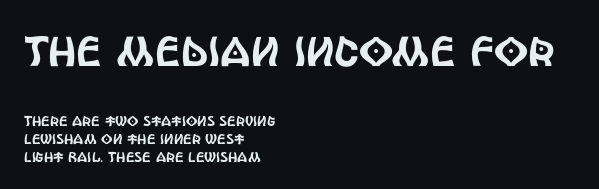
These lines sit exactly where default settings would place them. Two sizes are in play, and the larger belongs to the first block. Decoration check: the copy has no underline. Serif or sans? Sans — the stroke terminals are bare. A typesetter would mark this as roman, not italic. The paragraph shown leans on its left margin.
